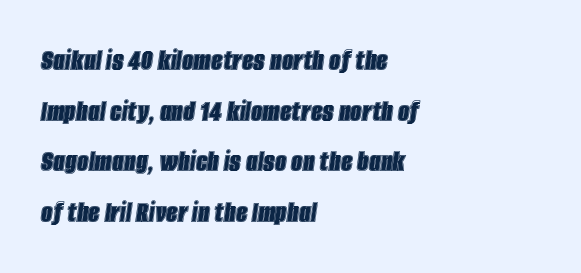
Caption: multi-line text, flush left, ragged right. The passage shown stacks its lines at a standard gap. The baseline area is clear. Spacing between characters is what you'd get straight out of the box.
